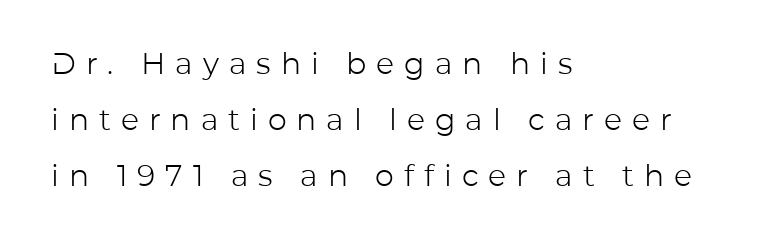
{"serif": "no", "italic": "no", "bold": "no", "weight": "light", "width": "normal", "stroke_contrast": "low", "x_height": "medium", "monospaced": "no", "underline": "no", "align": "left", "line_spacing_ratio": 1.87, "letter_spacing": "wide", "letter_spacing_em": 0.33, "glyph_px": 30}
